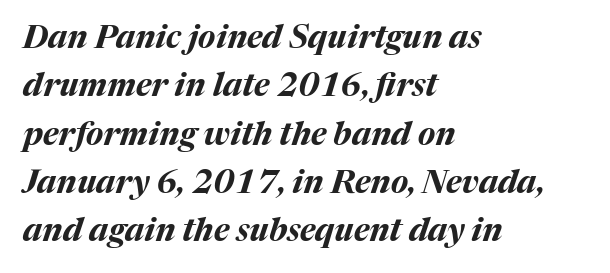
The image shows 32 px bold type, italic (leaning right); set left-aligned, normal line spacing (1.51x), normal letter spacing, not underlined; medium stroke contrast and a medium x-height.
